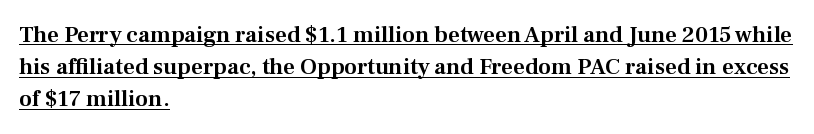
Normally led — the rows are evenly, conventionally spaced. Leftover space on each line is placed entirely after the last word. The typesetter has applied underlining to the passage shown. Rendered with straight, roman letterforms. Nothing unusual about the tracking: characters are spaced as the font intends.
